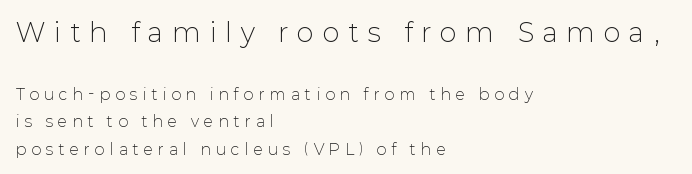
Q: Is the text bold? A: No.
Q: Is the text italic (slanted)? A: No, it is upright.
Q: Is the text underlined? A: No.
Q: How is the paragraph aligned? A: Left-aligned.
Q: Is the spacing between letters normal or unusually wide? A: Unusually wide.
Q: Which block of text is set in a larger size, the first (top) or the second (bottom)? A: The first (top) one.
